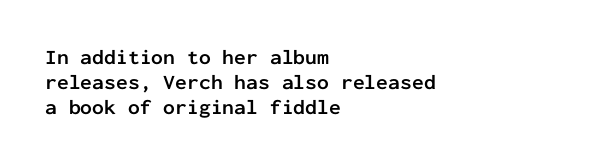
The image shows 21 px bold type, upright; set left-aligned, line spacing 1.18x, normal letter spacing, not underlined.
